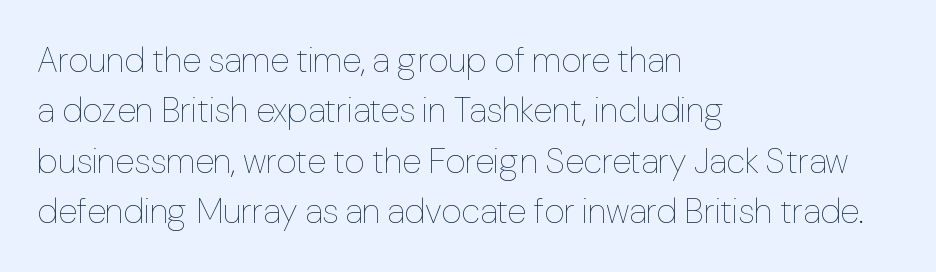
The image shows 35 px thin type, upright; set left-aligned, normal line spacing (1.44x), normal letter spacing, not underlined; low stroke contrast and a medium x-height.
